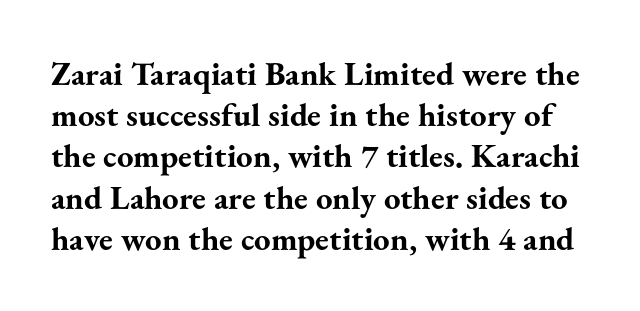
Does the weight exceed regular? Yes, all the way to bold. Italic? Not at all — the glyphs are vertical. Anything drawn beneath the words? Only blank space. Honestly, the row spacing looks completely unremarkable.
